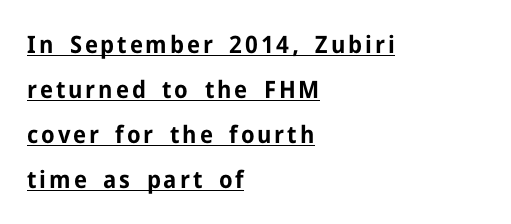
{"italic": "no", "bold": "yes", "underline": "yes", "align": "left", "line_spacing_ratio": 1.88, "glyph_px": 24}
